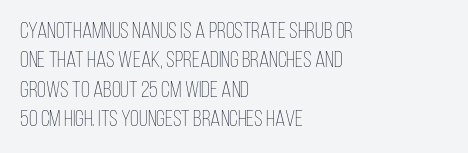
{"italic": "no", "bold": "no", "underline": "no", "align": "left", "line_spacing": "normal", "line_spacing_ratio": 1.28, "letter_spacing": "normal", "letter_spacing_em": 0.0, "glyph_px": 23}
